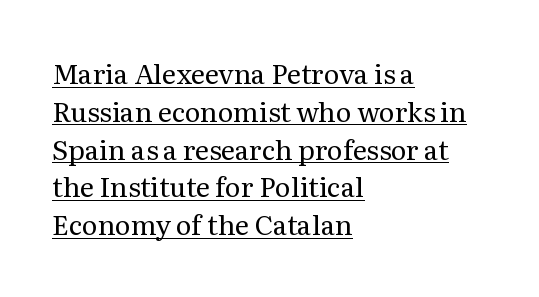
Q: Is the text bold? A: No.
Q: Is the text italic (slanted)? A: No, it is upright.
Q: Is the text underlined? A: Yes.
Q: How is the paragraph aligned? A: Left-aligned.
Q: Is the spacing between letters normal or unusually wide? A: Normal.
Q: Is the spacing between lines tight, normal or loose? A: Normal.
